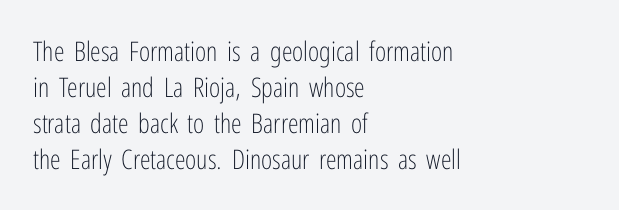
A clean baseline with only descenders dipping below it. The letters stand upright; this is a roman face. The letterforms sit shoulder to shoulder at normal distance. The compositor pushed each line to the left boundary.
